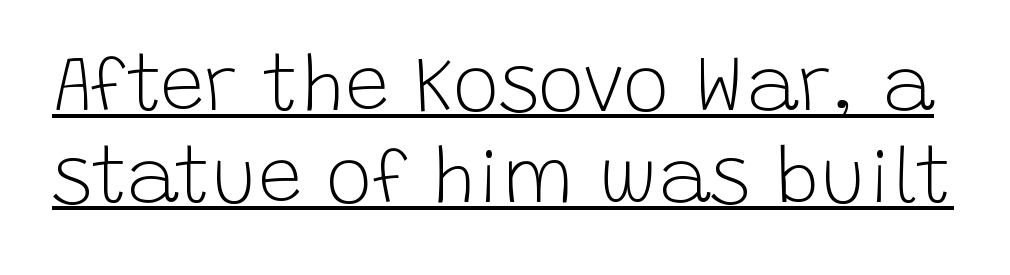
{"serif": "no", "italic": "no", "bold": "no", "weight": "light", "width": "normal", "stroke_contrast": "low", "x_height": "large", "monospaced": "no", "underline": "yes", "line_spacing_ratio": 1.16, "letter_spacing": "normal", "letter_spacing_em": 0.0, "glyph_px": 79}
